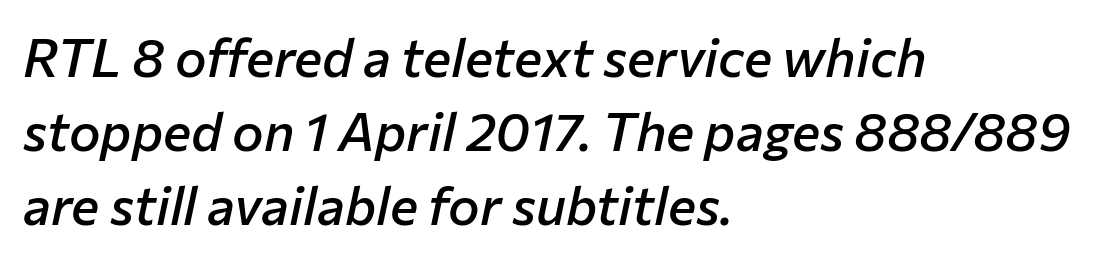
{"italic": "yes", "lean": "right", "slant_degrees": 12, "bold": "semi", "weight": "semibold", "width": "normal", "stroke_contrast": "low", "x_height": "medium", "monospaced": "no", "underline": "no", "align": "left", "line_spacing": "normal", "line_spacing_ratio": 1.4, "letter_spacing": "normal", "letter_spacing_em": 0.0, "glyph_px": 53}
